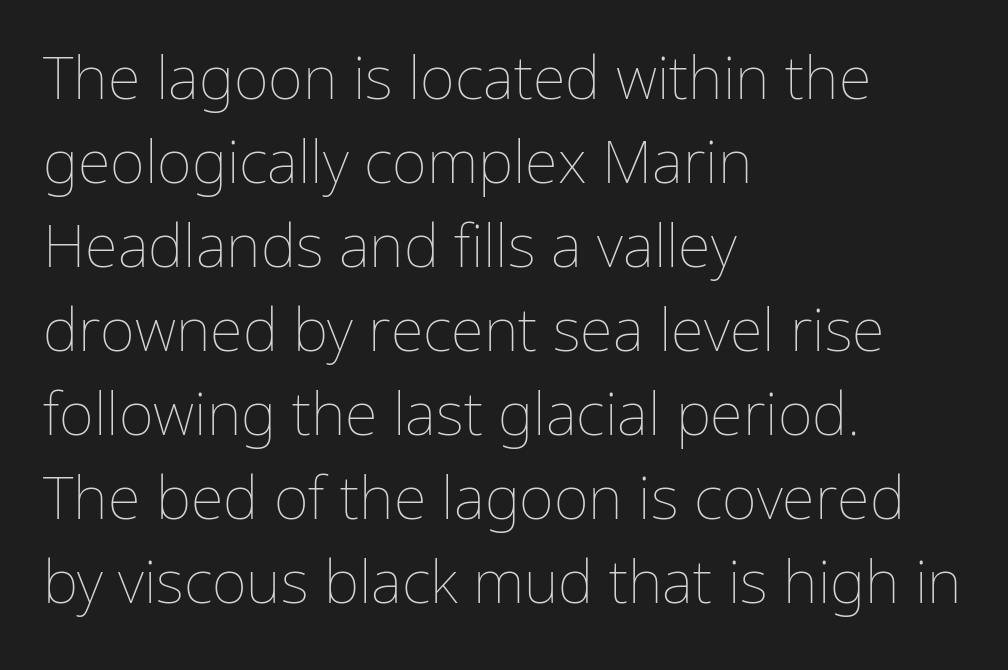
Unmarked baselines from the first word to the last. Summary of weight: not heavy and not bold. The rendering uses natural spacing where letterforms have individual widths. The setting favours the left margin, as ordinary paragraphs usually do. When letters stand straight like this, we call the style roman or upright. Spacing between characters is what you'd get straight out of the box.
